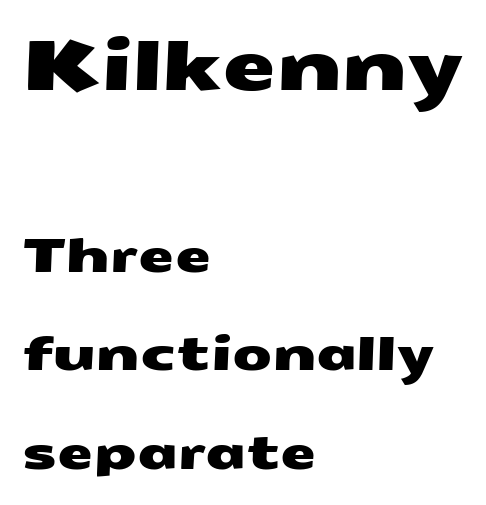
The block sitting higher on the canvas is the one with enlarged characters. What's the leading like? Stretched, with rows far apart. The passage shown is not underscored anywhere. Font category for this specimen: sans-serif. The passage shown has conventional tracking throughout.
